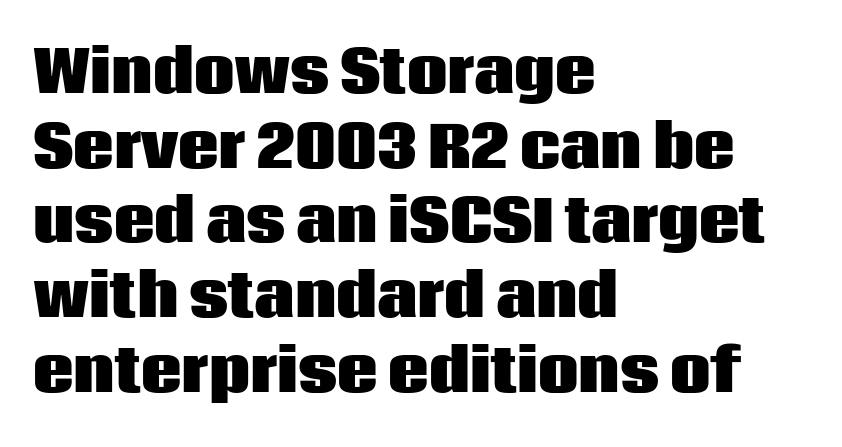
{"serif": "no", "italic": "no", "bold": "yes", "weight": "heavy", "width": "normal", "stroke_contrast": "low", "x_height": "large", "monospaced": "no", "underline": "no", "align": "left", "line_spacing": "normal", "line_spacing_ratio": 1.31, "letter_spacing": "normal", "letter_spacing_em": 0.0, "glyph_px": 57}
